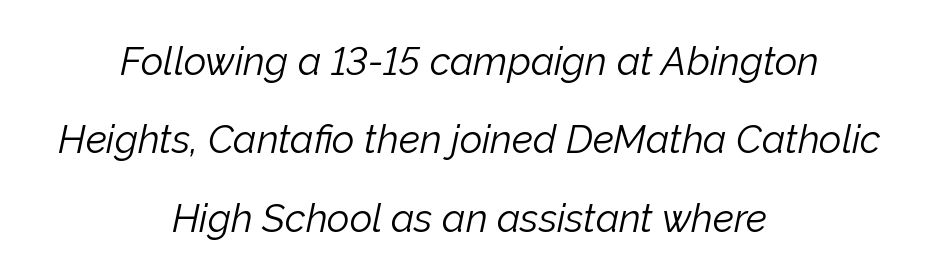
{"italic": "yes", "lean": "right", "slant_degrees": 12, "bold": "no", "weight": "light", "width": "normal", "stroke_contrast": "low", "x_height": "medium", "monospaced": "no", "underline": "no", "align": "center", "line_spacing": "loose", "line_spacing_ratio": 2.01, "letter_spacing": "normal", "letter_spacing_em": 0.0, "glyph_px": 39}
